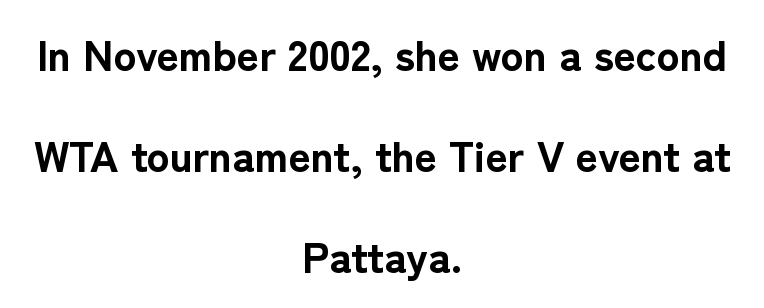
{"serif": "no", "italic": "no", "bold": "yes", "weight": "bold", "width": "normal", "stroke_contrast": "low", "x_height": "medium", "monospaced": "no", "underline": "no", "align": "center", "line_spacing": "loose", "line_spacing_ratio": 2.35, "letter_spacing": "normal", "letter_spacing_em": 0.0, "glyph_px": 43}
